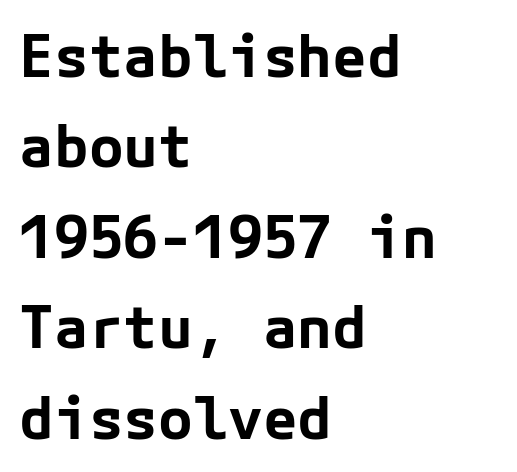
Q: Is the text bold? A: Yes.
Q: Is the text italic (slanted)? A: No, it is upright.
Q: Is the typeface a serif or a sans-serif typeface? A: Sans-serif.
Q: Is the text underlined? A: No.
Q: How is the paragraph aligned? A: Left-aligned.
Q: Is the spacing between letters normal or unusually wide? A: Normal.
Q: Is the spacing between lines tight, normal or loose? A: Normal.
Q: Width (condensed, normal, or wide)? A: Normal.
Q: Stroke contrast? A: Low.
Q: x-height? A: Medium.
